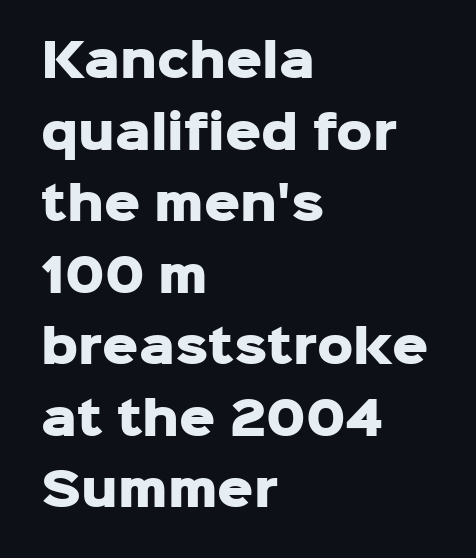
Observe the ordinary spacing: letters are neighbours, not strangers. Spacing verdict: proportional, widths tailored to each character. To sum up the face: it is a sans, with no serifs. One-word summary of the alignment: left. Upright lettering throughout.
